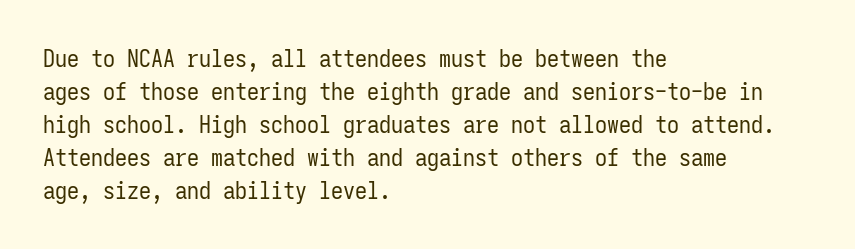
Q: Is the text bold? A: No.
Q: Is the text italic (slanted)? A: No, it is upright.
Q: Is the text underlined? A: No.
Q: How is the paragraph aligned? A: Left-aligned.
Q: Is the spacing between letters normal or unusually wide? A: Normal.
Q: Is the spacing between lines tight, normal or loose? A: Normal.
